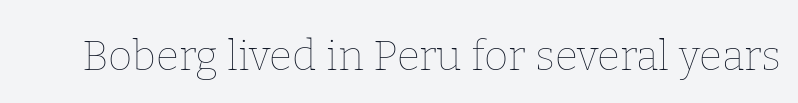
The image shows 42 px thin type, upright; set normal letter spacing, not underlined; low stroke contrast and a medium x-height.
